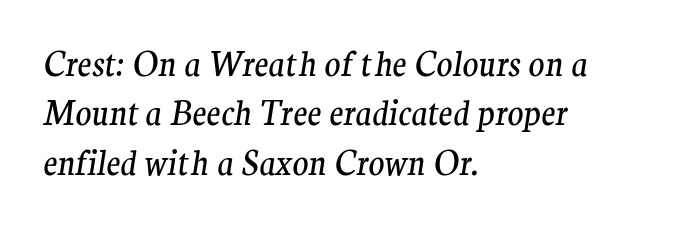
Type without underlining. Little horizontal feet cap the strokes, marking this as serif type. This sample keeps an unexceptional amount of space between lines. Bold? No — there's no thickening of the strokes.
